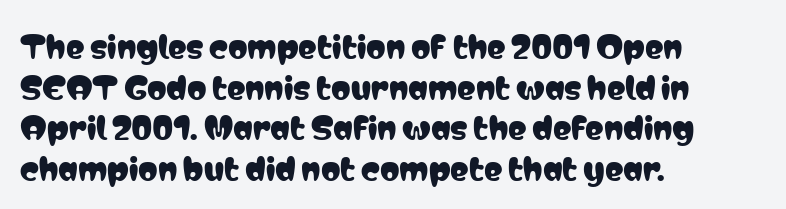
Q: Is the text italic (slanted)? A: No, it is upright.
Q: Is the typeface a serif or a sans-serif typeface? A: Sans-serif.
Q: Is the text underlined? A: No.
Q: How is the paragraph aligned? A: Left-aligned.
Q: Is the spacing between letters normal or unusually wide? A: Normal.
Q: Is the spacing between lines tight, normal or loose? A: Normal.
Q: Width (condensed, normal, or wide)? A: Condensed.
Q: Stroke contrast? A: Low.
Q: x-height? A: Medium.
Q: Monospaced? A: No.
